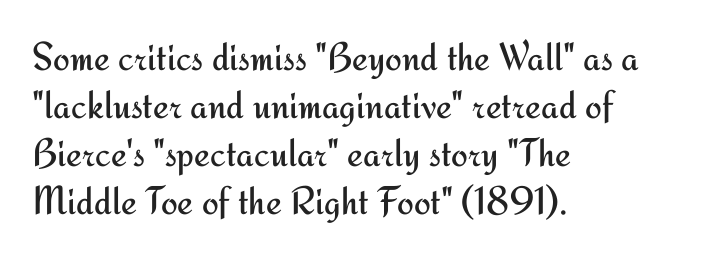
Q: Is the text bold? A: No.
Q: Is the text italic (slanted)? A: No, it is upright.
Q: Is the typeface a serif or a sans-serif typeface? A: Sans-serif.
Q: Is the text underlined? A: No.
Q: How is the paragraph aligned? A: Left-aligned.
Q: Is the spacing between letters normal or unusually wide? A: Normal.
Q: Width (condensed, normal, or wide)? A: Normal.
Q: Stroke contrast? A: Medium.
Q: x-height? A: Small.
Q: Monospaced? A: No.
